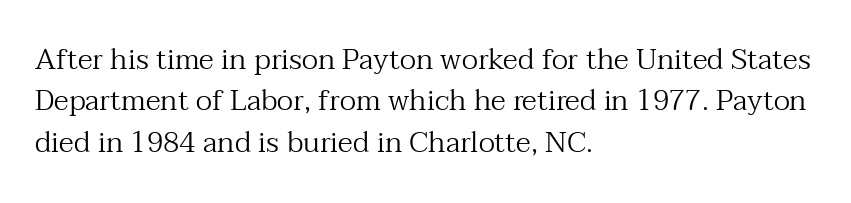
Q: Is the text bold? A: No.
Q: Is the text italic (slanted)? A: No, it is upright.
Q: Is the typeface a serif or a sans-serif typeface? A: Serif.
Q: Is the text underlined? A: No.
Q: How is the paragraph aligned? A: Left-aligned.
Q: Is the spacing between letters normal or unusually wide? A: Normal.
Q: Is the spacing between lines tight, normal or loose? A: Normal.
Q: Width (condensed, normal, or wide)? A: Normal.
Q: Stroke contrast? A: Medium.
Q: x-height? A: Medium.
Q: Monospaced? A: No.
